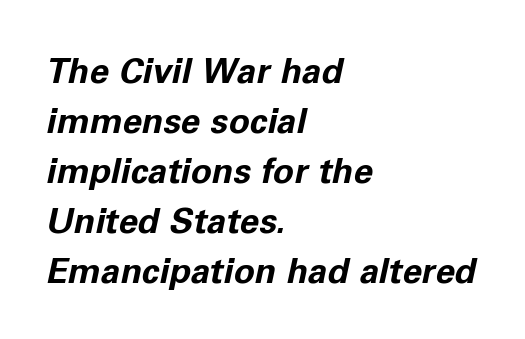
Q: Is the text bold? A: Yes.
Q: Is the text italic (slanted)? A: Yes, it leans right by about 11 degrees.
Q: Is the text underlined? A: No.
Q: How is the paragraph aligned? A: Left-aligned.
Q: Is the spacing between letters normal or unusually wide? A: Normal.
Q: Is the spacing between lines tight, normal or loose? A: Normal.
Q: Width (condensed, normal, or wide)? A: Normal.
Q: Stroke contrast? A: Low.
Q: x-height? A: Medium.
Q: Monospaced? A: No.
